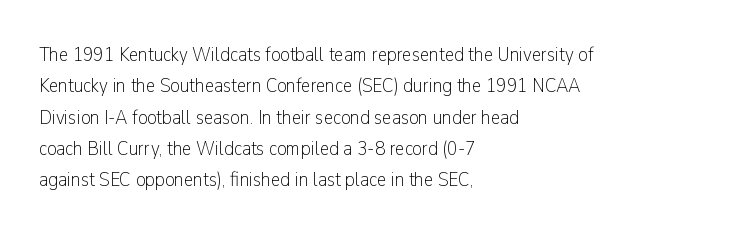
The image shows 21 px text type, upright; set left-aligned, normal line spacing (1.49x), normal letter spacing, not underlined.
